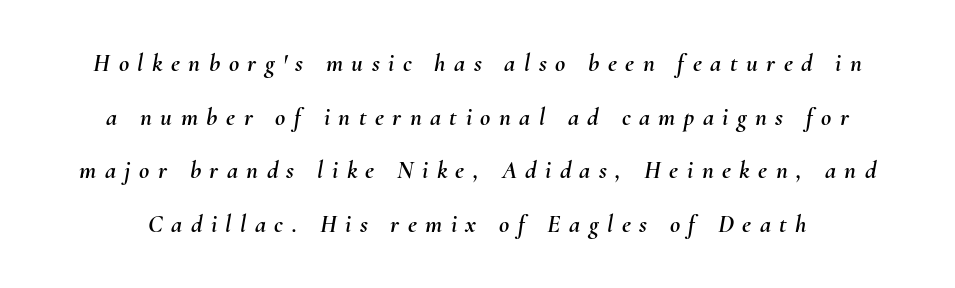
A bare baseline throughout the passage. Words appear elongated and porous because spacing is wide. Widely set lines give the paragraph a tall, airy silhouette. In terms of posture, this sample is oblique.
